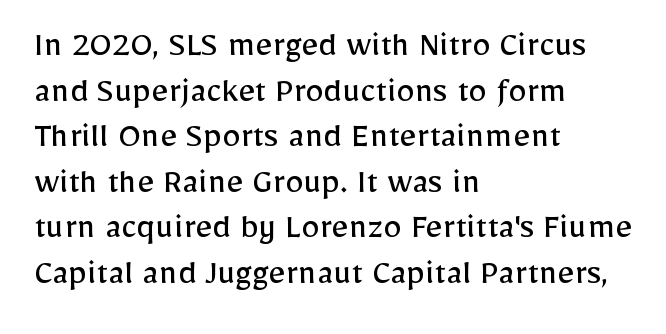
Q: Is the text bold? A: No.
Q: Is the text italic (slanted)? A: No, it is upright.
Q: Is the typeface a serif or a sans-serif typeface? A: Sans-serif.
Q: Is the text underlined? A: No.
Q: How is the paragraph aligned? A: Left-aligned.
Q: Is the spacing between letters normal or unusually wide? A: Normal.
Q: Width (condensed, normal, or wide)? A: Normal.
Q: Stroke contrast? A: Low.
Q: x-height? A: Medium.
Q: Monospaced? A: No.
